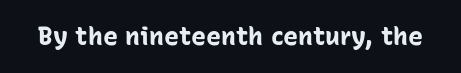
The image shows 25 px bold type, upright; set normal letter spacing, not underlined.
